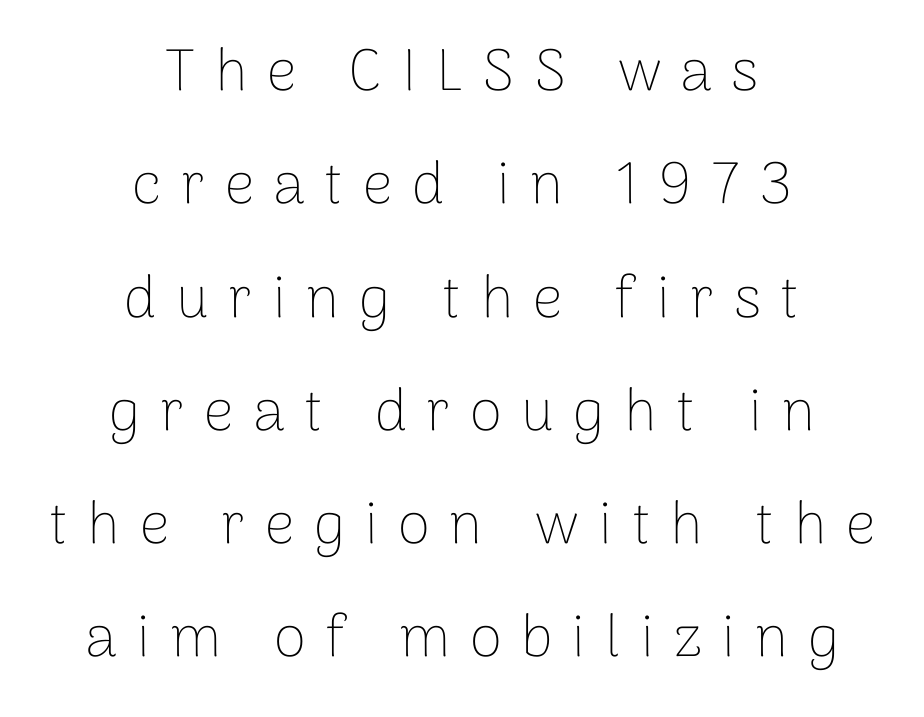
Q: Is the text bold? A: No.
Q: Is the text italic (slanted)? A: No, it is upright.
Q: Is the typeface a serif or a sans-serif typeface? A: Sans-serif.
Q: Is the text underlined? A: No.
Q: How is the paragraph aligned? A: Centered.
Q: Is the spacing between letters normal or unusually wide? A: Unusually wide.
Q: Is the spacing between lines tight, normal or loose? A: Loose.
Q: Width (condensed, normal, or wide)? A: Normal.
Q: Stroke contrast? A: Low.
Q: x-height? A: Medium.
Q: Monospaced? A: No.
